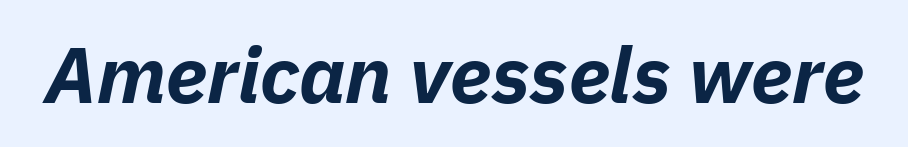
The image shows 79 px bold type, italic (leaning right); set normal letter spacing, not underlined; low stroke contrast and a medium x-height.
